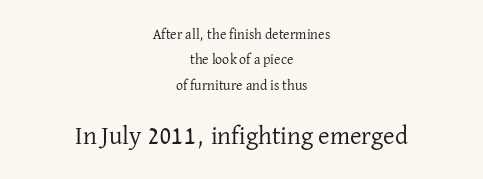
{"italic": "no", "bold": "no", "underline": "no", "align": "center", "line_spacing_ratio": 1.81, "letter_spacing": "normal", "letter_spacing_em": 0.0, "larger_block": "second", "size_ratio": 1.79, "glyph_px": 25}
